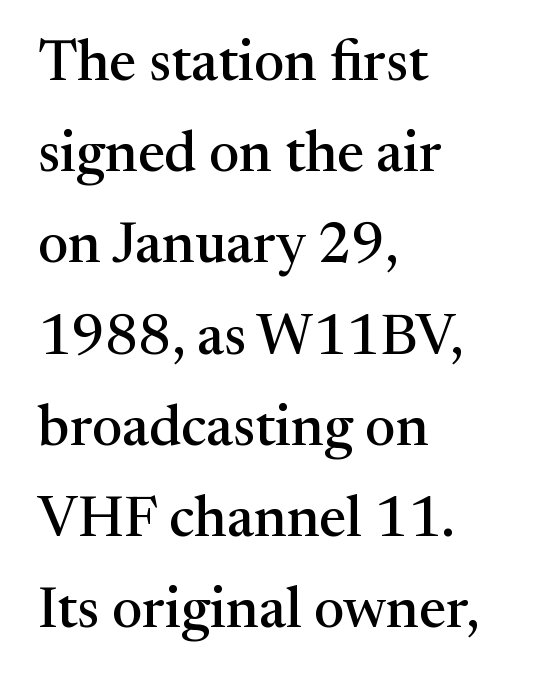
Q: Is the text italic (slanted)? A: No, it is upright.
Q: Is the typeface a serif or a sans-serif typeface? A: Serif.
Q: Is the text underlined? A: No.
Q: How is the paragraph aligned? A: Left-aligned.
Q: Is the spacing between letters normal or unusually wide? A: Normal.
Q: Is the spacing between lines tight, normal or loose? A: Normal.
Q: Width (condensed, normal, or wide)? A: Normal.
Q: Stroke contrast? A: Medium.
Q: x-height? A: Medium.
Q: Monospaced? A: No.
